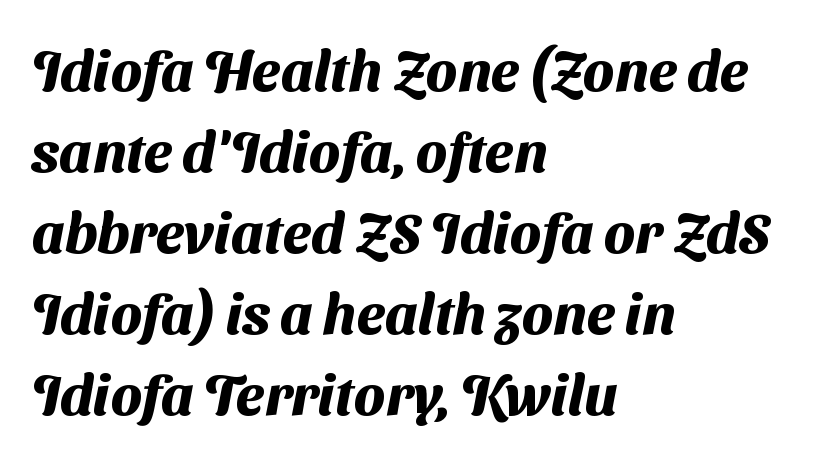
The lines sit at an ordinary, default distance from one another. Grotesque or geometric, the face here clearly has no serifs. Character widths vary here, with narrow letters taking less room than wide ones. There is no visible air inserted between adjacent glyphs.
